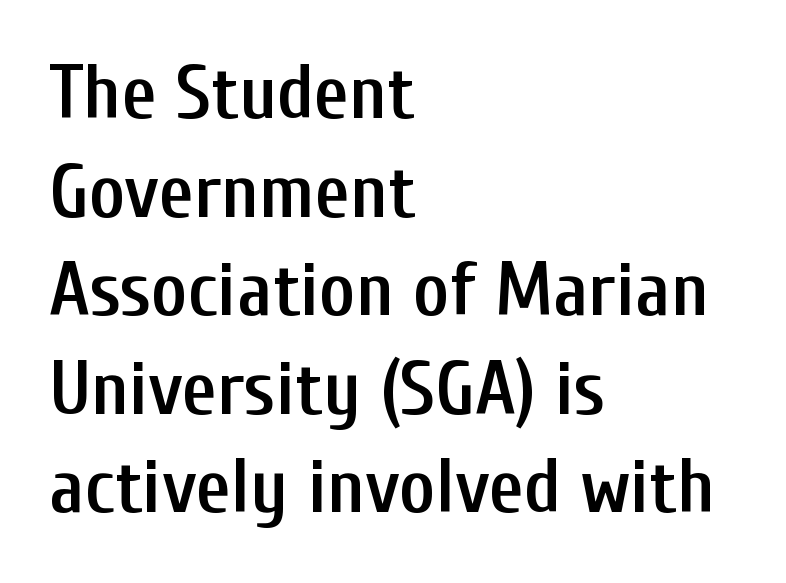
{"serif": "no", "italic": "no", "bold": "semi", "weight": "semibold", "width": "condensed", "stroke_contrast": "low", "x_height": "medium", "monospaced": "no", "underline": "no", "align": "left", "line_spacing": "normal", "line_spacing_ratio": 1.28, "letter_spacing": "normal", "letter_spacing_em": 0.0, "glyph_px": 77}
